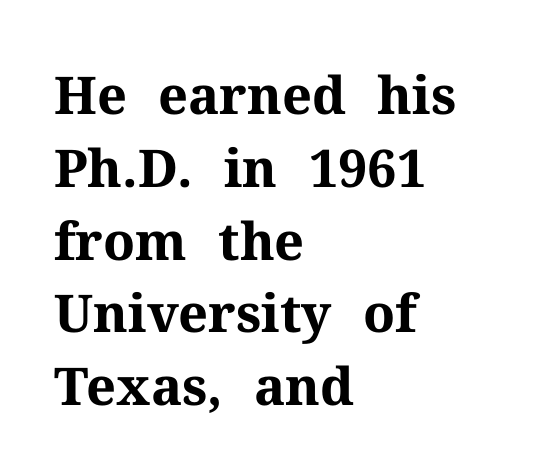
Q: Is the text bold? A: Yes.
Q: Is the text italic (slanted)? A: No, it is upright.
Q: Is the typeface a serif or a sans-serif typeface? A: Serif.
Q: Is the text underlined? A: No.
Q: How is the paragraph aligned? A: Left-aligned.
Q: Is the spacing between letters normal or unusually wide? A: Normal.
Q: Is the spacing between lines tight, normal or loose? A: Normal.
Q: Width (condensed, normal, or wide)? A: Normal.
Q: Stroke contrast? A: Medium.
Q: x-height? A: Medium.
Q: Monospaced? A: No.
